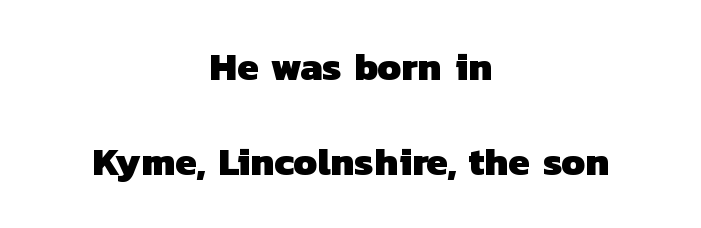
Each letter's strokes conclude bluntly, with no projecting serifs. The face used here has the dense, thick strokes of a bold. Character widths vary here, with narrow letters taking less room than wide ones. Descenders are the only things crossing below the line. Is the block centered? Yes — each line is placed symmetrically about the middle. The passage shown stacks its lines with a broad gap.
